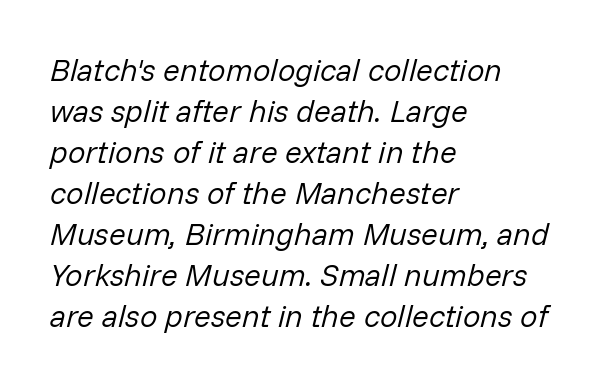
These lines are rendered in a variable-pitch font. Glyph-to-glyph distance matches everyday printed text. These glyphs show unthickened strokes, regular width or finer. Words float on clear page, feet unadorned.
